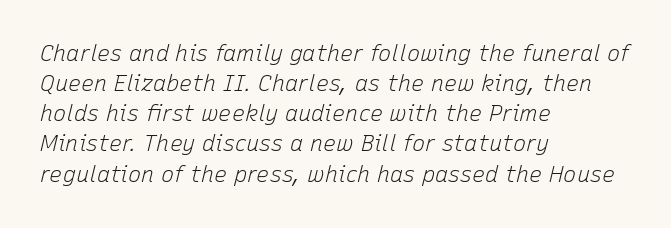
Q: Is the text bold? A: No.
Q: Is the text italic (slanted)? A: Yes, it leans right by about 15 degrees.
Q: Is the text underlined? A: No.
Q: How is the paragraph aligned? A: Left-aligned.
Q: Is the spacing between letters normal or unusually wide? A: Normal.
Q: Is the spacing between lines tight, normal or loose? A: Normal.
